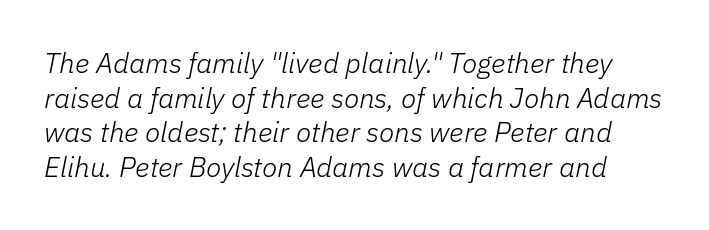
Q: Is the text bold? A: No.
Q: Is the text italic (slanted)? A: Yes, it leans right by about 11 degrees.
Q: Is the text underlined? A: No.
Q: Is the spacing between letters normal or unusually wide? A: Normal.
Q: Width (condensed, normal, or wide)? A: Normal.
Q: Stroke contrast? A: Low.
Q: x-height? A: Medium.
Q: Monospaced? A: No.
